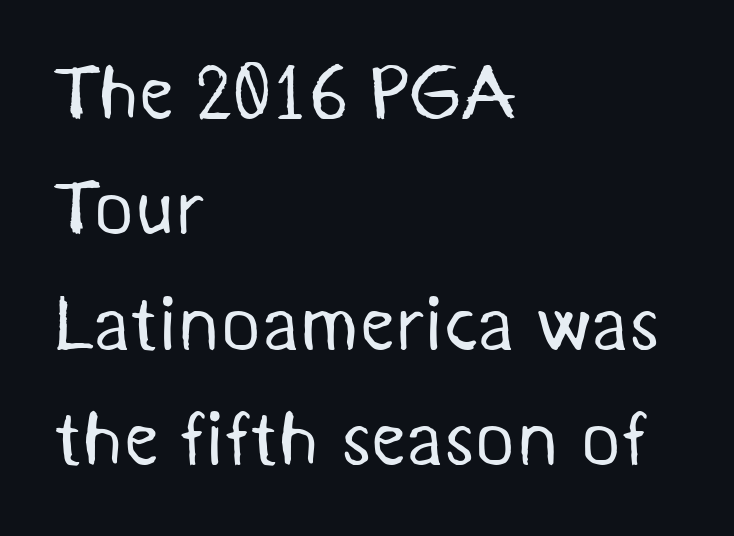
Compared with a typical body face, this is equally light or lighter still. Summary of vertical rhythm: regular, with standard interline spacing. Varying glyph widths throughout — classic text-font behaviour. No feet cap the strokes, marking this as sans-serif type. The lines in this sample share a left origin and differ only in where they stop.
